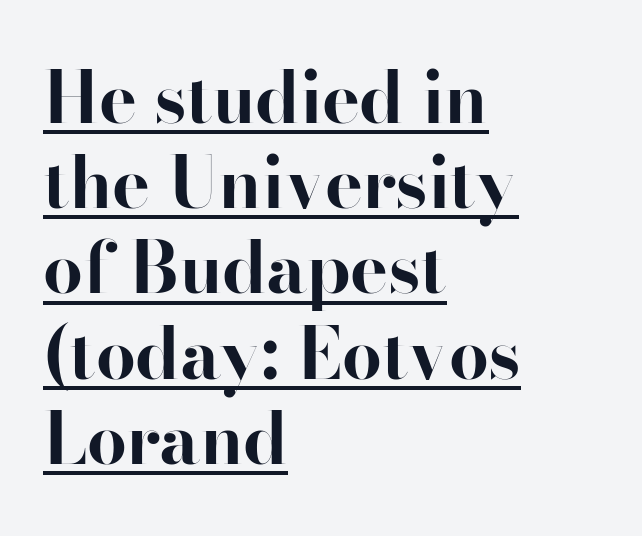
One-word summary of the alignment: left. This is the regular roman posture of the typeface. Summary of weight: heavy, a full bold. Stroke terminals: seriffed. The glyphs are accompanied by a horizontal stroke just below them. The face used here is rendered with its standard letterfit.
